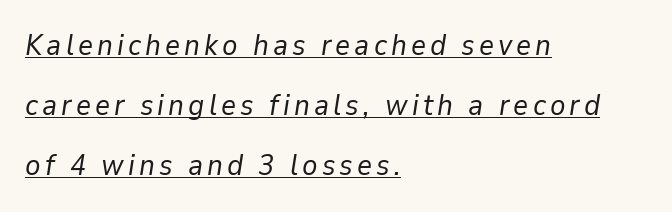
Q: Is the text bold? A: No.
Q: Is the text italic (slanted)? A: Yes, it leans right by about 9 degrees.
Q: Is the text underlined? A: Yes.
Q: How is the paragraph aligned? A: Left-aligned.
Q: Is the spacing between lines tight, normal or loose? A: Loose.
Q: Width (condensed, normal, or wide)? A: Normal.
Q: Stroke contrast? A: Low.
Q: x-height? A: Medium.
Q: Monospaced? A: No.
